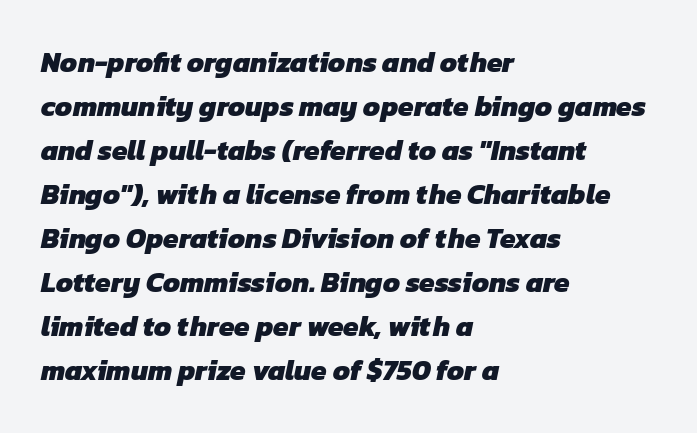
The gap between lines stays unmarked. Serif or sans? Sans — the stroke terminals are bare. Do the characters align in a grid? No, the font is proportional. Caption: standard tracking, unaltered.
